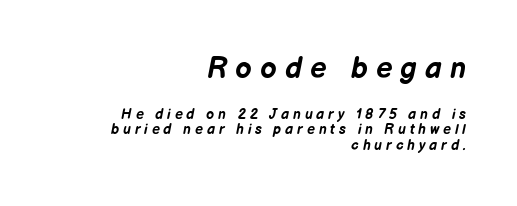
Q: Is the text bold? A: Yes.
Q: Is the text italic (slanted)? A: Yes, it leans right by about 12 degrees.
Q: Is the text underlined? A: No.
Q: How is the paragraph aligned? A: Right-aligned.
Q: Is the spacing between letters normal or unusually wide? A: Unusually wide.
Q: Is the spacing between lines tight, normal or loose? A: Tight.
Q: Which block of text is set in a larger size, the first (top) or the second (bottom)? A: The first (top) one.
Q: Width (condensed, normal, or wide)? A: Normal.
Q: Stroke contrast? A: Low.
Q: x-height? A: Medium.
Q: Monospaced? A: No.
